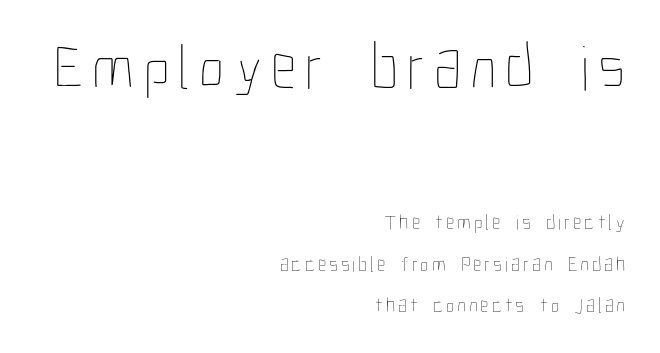
Q: Is the text bold? A: No.
Q: Is the text italic (slanted)? A: No, it is upright.
Q: Is the text underlined? A: No.
Q: How is the paragraph aligned? A: Right-aligned.
Q: Is the spacing between lines tight, normal or loose? A: Loose.
Q: Which block of text is set in a larger size, the first (top) or the second (bottom)? A: The first (top) one.
Q: Width (condensed, normal, or wide)? A: Condensed.
Q: Stroke contrast? A: Low.
Q: x-height? A: Medium.
Q: Monospaced? A: No.
